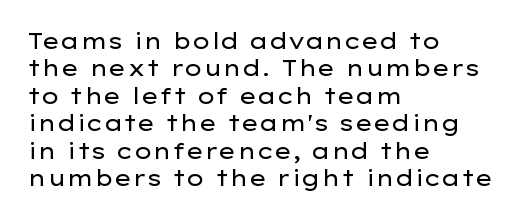
The image shows 22 px text type, upright; set left-aligned, normal line spacing (1.25x), normal letter spacing, not underlined.
